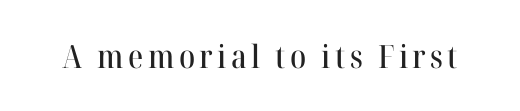
Q: Is the text italic (slanted)? A: No, it is upright.
Q: Is the typeface a serif or a sans-serif typeface? A: Serif.
Q: Is the text underlined? A: No.
Q: Width (condensed, normal, or wide)? A: Normal.
Q: Stroke contrast? A: High.
Q: x-height? A: Medium.
Q: Monospaced? A: No.
